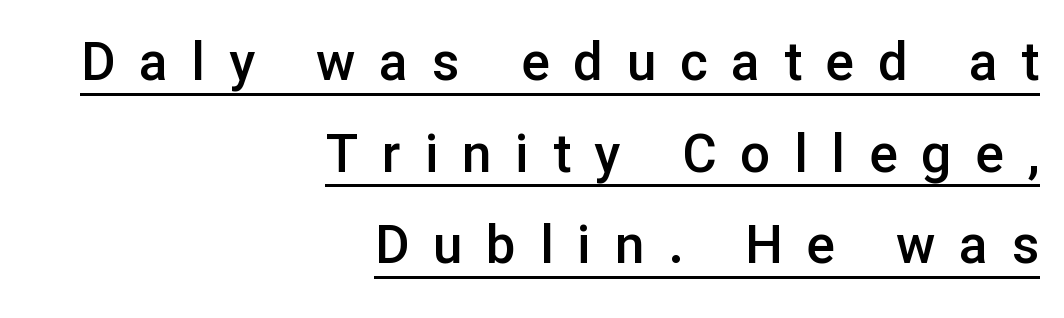
Q: Is the text bold? A: Semi-bold.
Q: Is the text italic (slanted)? A: No, it is upright.
Q: Is the typeface a serif or a sans-serif typeface? A: Sans-serif.
Q: Is the text underlined? A: Yes.
Q: How is the paragraph aligned? A: Right-aligned.
Q: Is the spacing between letters normal or unusually wide? A: Unusually wide.
Q: Width (condensed, normal, or wide)? A: Normal.
Q: Stroke contrast? A: Low.
Q: x-height? A: Medium.
Q: Monospaced? A: No.
